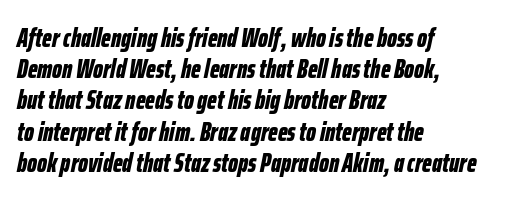
The image shows 26 px bold type, italic (leaning right); set left-aligned, line spacing 1.2x, normal letter spacing, not underlined.
